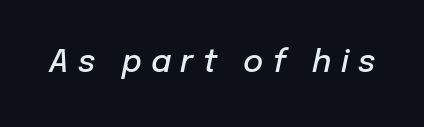
{"italic": "yes", "lean": "right", "slant_degrees": 12, "bold": "semi", "weight": "semibold", "width": "normal", "stroke_contrast": "low", "x_height": "medium", "monospaced": "no", "underline": "no", "letter_spacing": "wide", "letter_spacing_em": 0.3, "glyph_px": 31}
